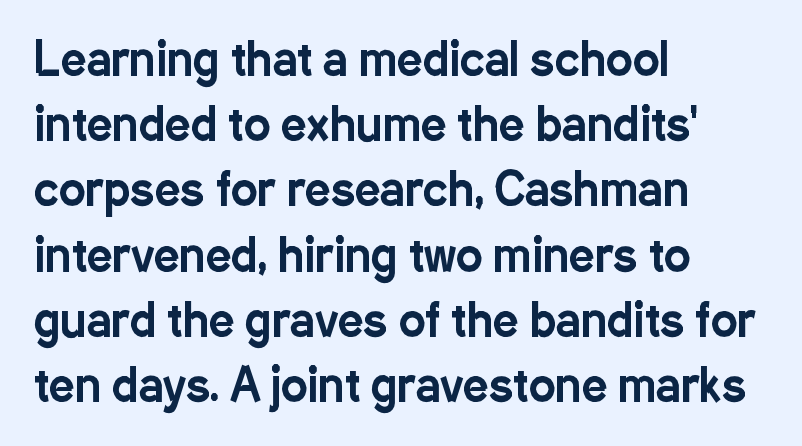
Q: Is the text italic (slanted)? A: No, it is upright.
Q: Is the typeface a serif or a sans-serif typeface? A: Sans-serif.
Q: Is the text underlined? A: No.
Q: How is the paragraph aligned? A: Left-aligned.
Q: Is the spacing between letters normal or unusually wide? A: Normal.
Q: Is the spacing between lines tight, normal or loose? A: Normal.
Q: Width (condensed, normal, or wide)? A: Condensed.
Q: Stroke contrast? A: Low.
Q: x-height? A: Medium.
Q: Monospaced? A: No.
